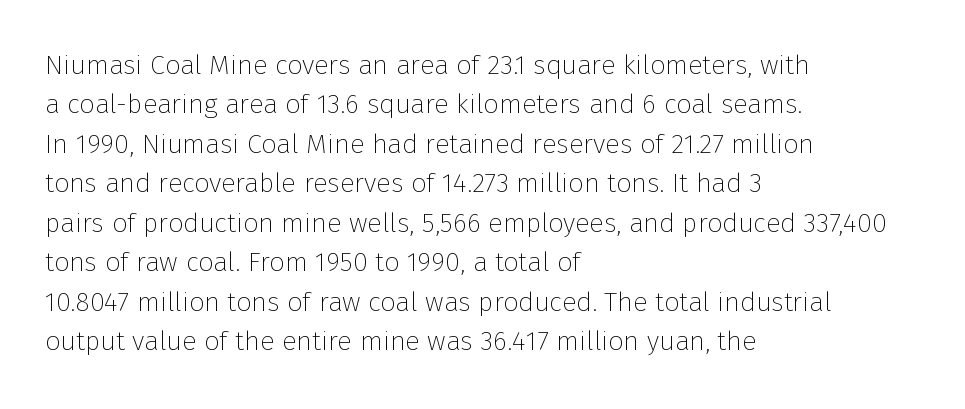
Quick note: not italic, upright. Is the stroke heavy? The answer is a plain regular-or-lighter. The setting favours the left margin, as ordinary paragraphs usually do. Has an underline been added? It has not. Tracking here is standard; glyphs follow each other at the usual distance. Line spacing here is normal.
